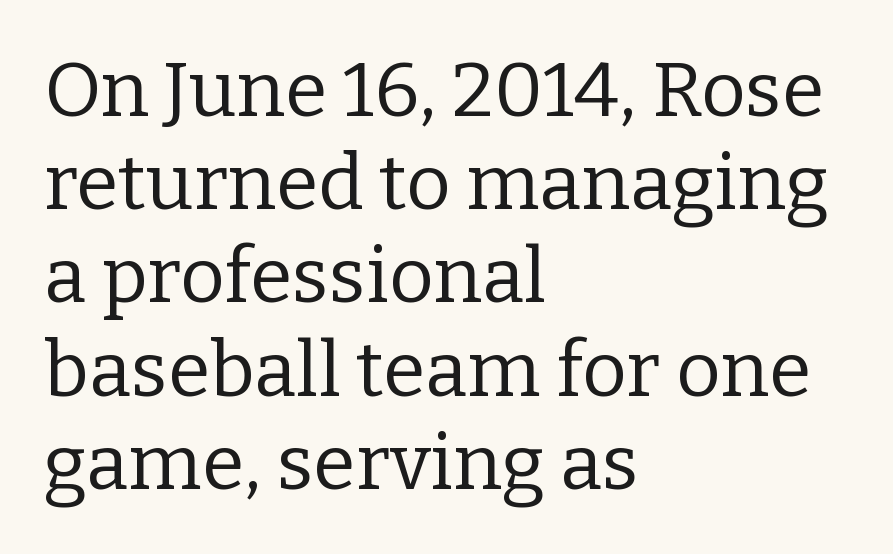
Stroke terminals: seriffed. Casual observation: everything's shoved over to the left. Ordinary non-slanted type is in use. Is this a heavy cut? Hardly; it is regular or lighter. Tracking here is standard; glyphs follow each other at the usual distance. Here the designer chose a conventional face with non-uniform glyph widths.
